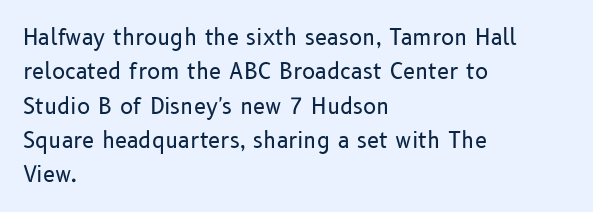
The specimen reads as upright at a glance. Is the stroke heavy? The answer is a plain regular-or-lighter. Clear beneath every line of the passage. Notice how descenders clear the ascenders below comfortably — that's standard leading.
